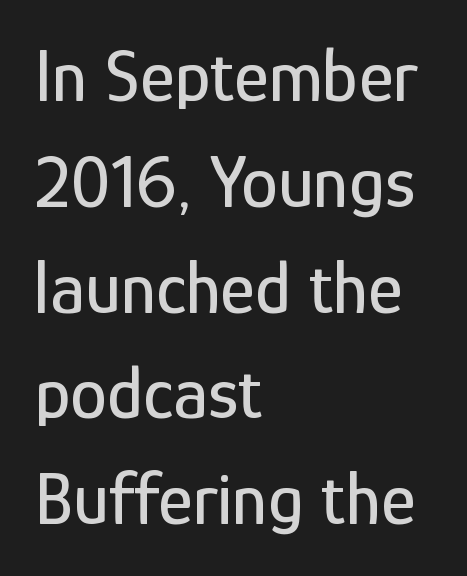
Q: Is the text italic (slanted)? A: No, it is upright.
Q: Is the typeface a serif or a sans-serif typeface? A: Sans-serif.
Q: Is the text underlined? A: No.
Q: How is the paragraph aligned? A: Left-aligned.
Q: Is the spacing between letters normal or unusually wide? A: Normal.
Q: Is the spacing between lines tight, normal or loose? A: Normal.
Q: Width (condensed, normal, or wide)? A: Condensed.
Q: Stroke contrast? A: Low.
Q: x-height? A: Medium.
Q: Monospaced? A: No.
